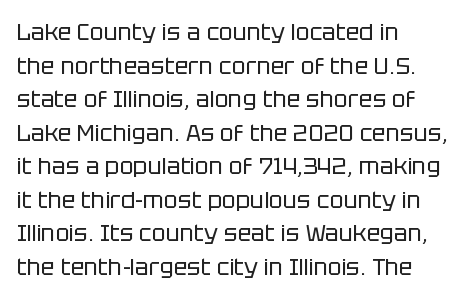
What stands out about the letter spacing? Nothing — it is the standard amount. Type without underlining. You can tell it's not italic because the verticals are truly vertical. Is there much room between lines? A standard amount, neither cramped nor airy.
